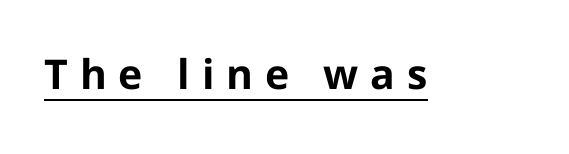
{"serif": "no", "italic": "no", "bold": "yes", "weight": "bold", "width": "normal", "stroke_contrast": "low", "x_height": "medium", "monospaced": "no", "underline": "yes", "letter_spacing": "wide", "letter_spacing_em": 0.29, "glyph_px": 41}
